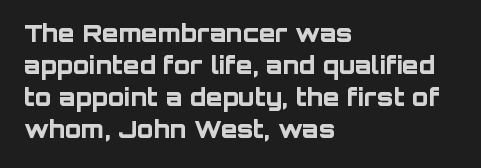
The image shows 24 px bold type, upright; set left-aligned, normal line spacing (1.33x), normal letter spacing, not underlined.
